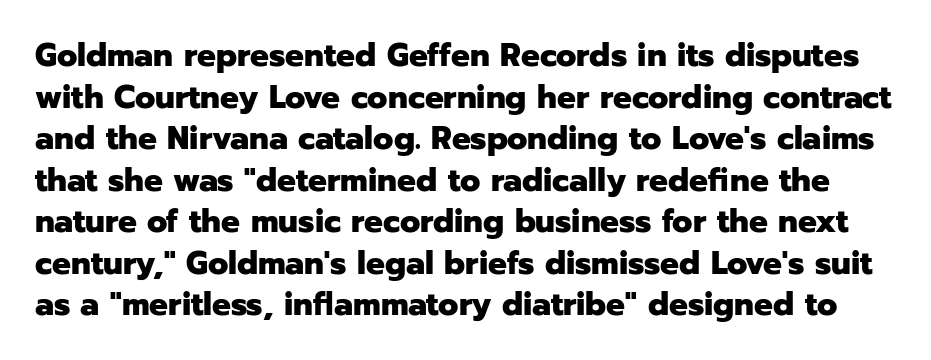
The image shows 33 px heavy sans-serif type, upright; set normal line spacing (1.26x), normal letter spacing, not underlined; low stroke contrast and a medium x-height.
